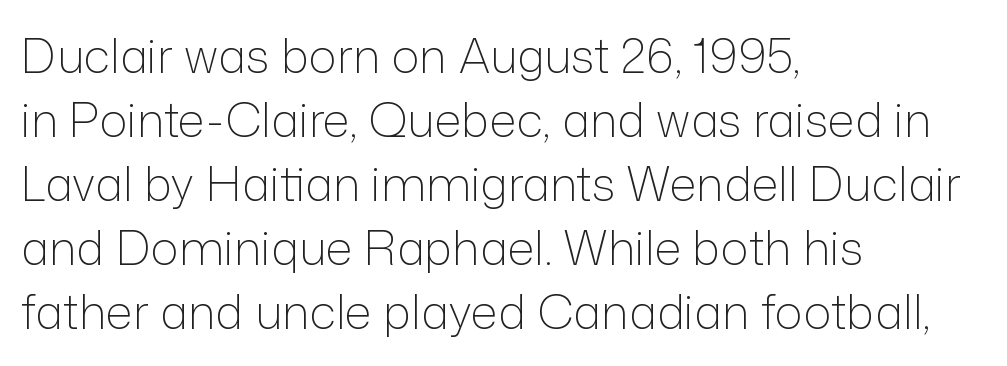
Q: Is the text bold? A: No.
Q: Is the text italic (slanted)? A: No, it is upright.
Q: Is the typeface a serif or a sans-serif typeface? A: Sans-serif.
Q: Is the text underlined? A: No.
Q: How is the paragraph aligned? A: Left-aligned.
Q: Is the spacing between letters normal or unusually wide? A: Normal.
Q: Is the spacing between lines tight, normal or loose? A: Normal.
Q: Width (condensed, normal, or wide)? A: Normal.
Q: Stroke contrast? A: Low.
Q: x-height? A: Medium.
Q: Monospaced? A: No.
